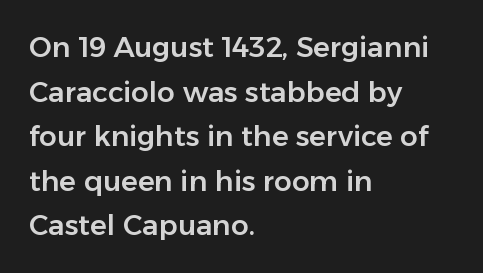
{"serif": "no", "italic": "no", "width": "normal", "stroke_contrast": "low", "x_height": "medium", "monospaced": "no", "underline": "no", "align": "left", "line_spacing": "normal", "line_spacing_ratio": 1.59, "letter_spacing": "normal", "letter_spacing_em": 0.0, "glyph_px": 28}
